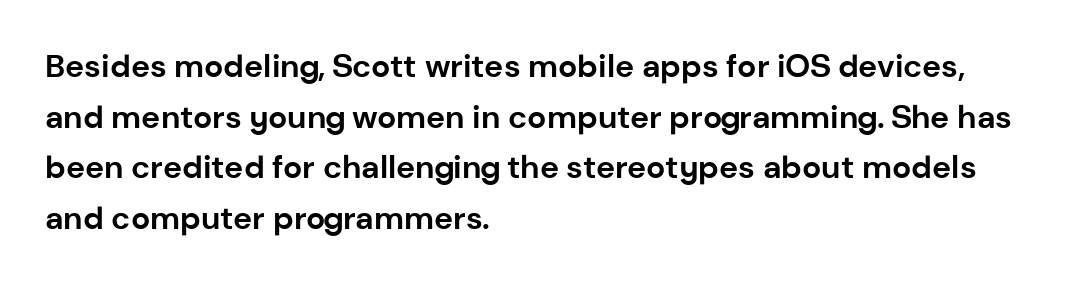
Q: Is the text bold? A: Yes.
Q: Is the text italic (slanted)? A: No, it is upright.
Q: Is the typeface a serif or a sans-serif typeface? A: Sans-serif.
Q: Is the text underlined? A: No.
Q: How is the paragraph aligned? A: Left-aligned.
Q: Is the spacing between letters normal or unusually wide? A: Normal.
Q: Is the spacing between lines tight, normal or loose? A: Normal.
Q: Width (condensed, normal, or wide)? A: Normal.
Q: Stroke contrast? A: Low.
Q: x-height? A: Medium.
Q: Monospaced? A: No.
